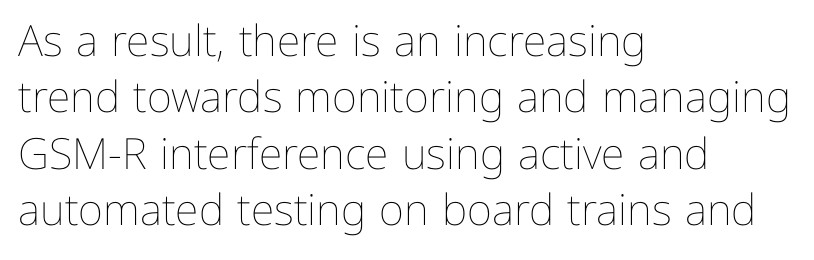
The image shows 43 px thin type, upright; set left-aligned, normal line spacing (1.31x), normal letter spacing, not underlined; low stroke contrast and a medium x-height.
